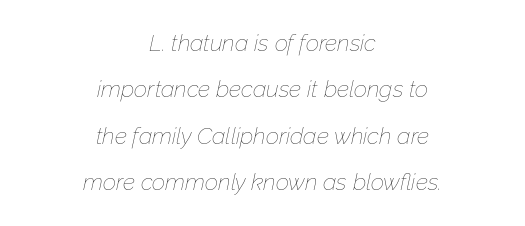
Q: Is the text bold? A: No.
Q: Is the text italic (slanted)? A: Yes, it leans right by about 12 degrees.
Q: Is the text underlined? A: No.
Q: How is the paragraph aligned? A: Centered.
Q: Is the spacing between letters normal or unusually wide? A: Normal.
Q: Is the spacing between lines tight, normal or loose? A: Loose.
